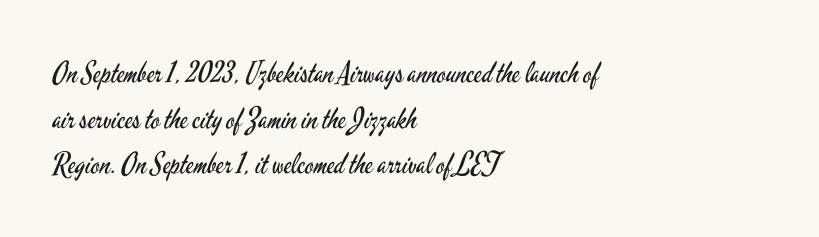
Which margin do the lines hug? The left one — the right edge is uneven. Underlining? Definitely not there. Note the varied advance widths — an 'i' is clearly narrower than an 'm'. Stems here are at most as thick as an everyday book face. This rendering leaves character spacing at its baseline value.
